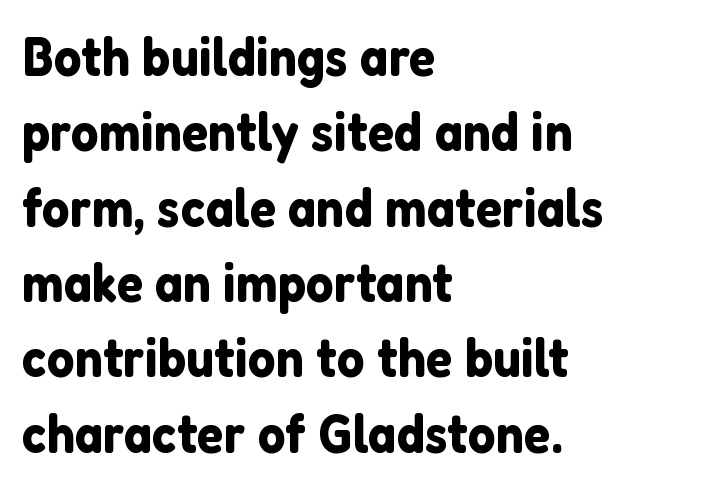
Q: Is the text italic (slanted)? A: No, it is upright.
Q: Is the typeface a serif or a sans-serif typeface? A: Sans-serif.
Q: Is the text underlined? A: No.
Q: How is the paragraph aligned? A: Left-aligned.
Q: Is the spacing between letters normal or unusually wide? A: Normal.
Q: Is the spacing between lines tight, normal or loose? A: Normal.
Q: Width (condensed, normal, or wide)? A: Normal.
Q: Stroke contrast? A: Low.
Q: x-height? A: Medium.
Q: Monospaced? A: No.
